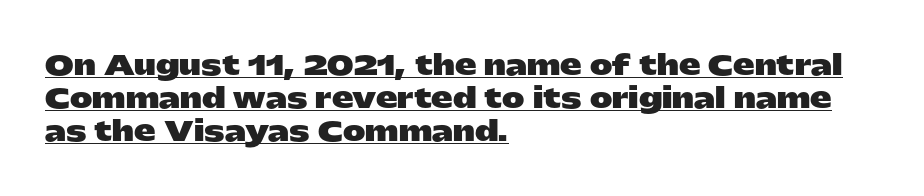
The image shows 27 px bold type, upright; set left-aligned, line spacing 1.22x, normal letter spacing, underlined.
